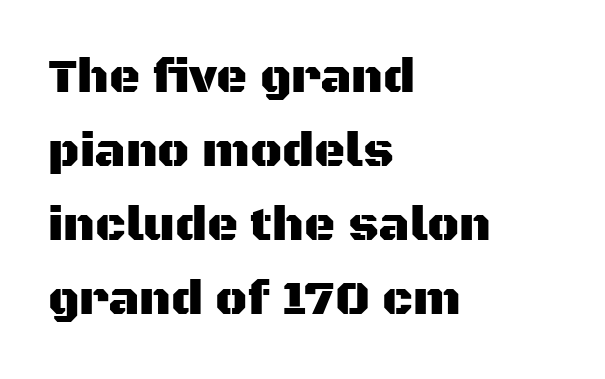
Horizontal bands of white between lines are of average thickness. The rendering anchors every line to the left-hand side. Compared with typical body copy, the letter spacing here is the same. The typeface chosen for these lines omits serifs.
